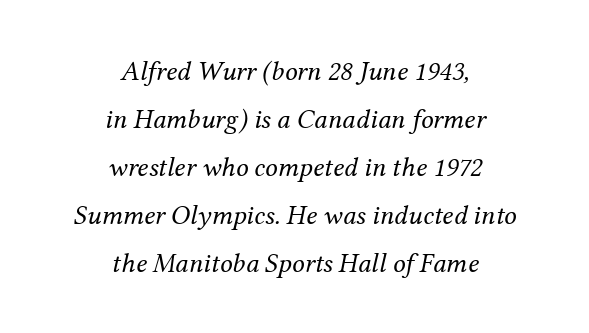
Q: Is the text bold? A: No.
Q: Is the text italic (slanted)? A: Yes, it leans right by about 12 degrees.
Q: Is the typeface a serif or a sans-serif typeface? A: Serif.
Q: Is the text underlined? A: No.
Q: How is the paragraph aligned? A: Centered.
Q: Is the spacing between letters normal or unusually wide? A: Normal.
Q: Width (condensed, normal, or wide)? A: Normal.
Q: Stroke contrast? A: Medium.
Q: x-height? A: Medium.
Q: Monospaced? A: No.
